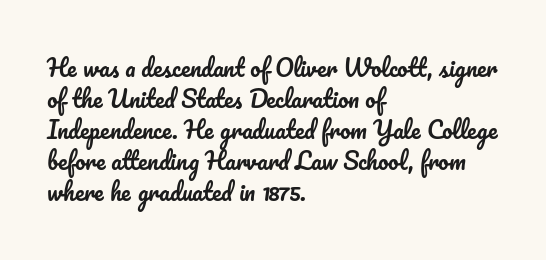
{"underline": "no", "align": "left", "line_spacing": "normal", "line_spacing_ratio": 1.35, "letter_spacing": "normal", "letter_spacing_em": 0.0, "glyph_px": 23}
